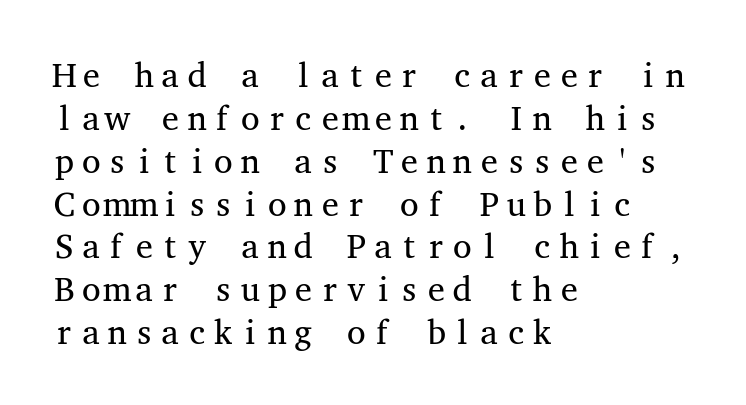
Q: Is the text bold? A: No.
Q: Is the text italic (slanted)? A: No, it is upright.
Q: Is the typeface a serif or a sans-serif typeface? A: Serif.
Q: Is the text underlined? A: No.
Q: How is the paragraph aligned? A: Left-aligned.
Q: Is the spacing between letters normal or unusually wide? A: Normal.
Q: Is the spacing between lines tight, normal or loose? A: Normal.
Q: Width (condensed, normal, or wide)? A: Wide.
Q: Stroke contrast? A: Medium.
Q: x-height? A: Medium.
Q: Monospaced? A: Yes.
